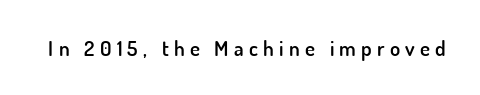
The image shows 21 px text type, upright; set unusually wide letter spacing (+0.25 em), not underlined.
